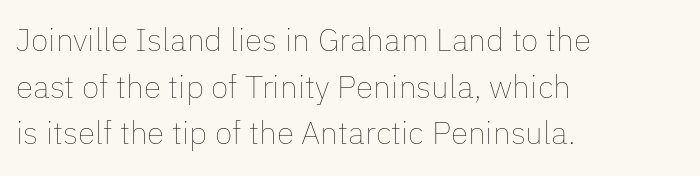
The image shows 32 px thin type, upright; set left-aligned, normal line spacing (1.46x), normal letter spacing, not underlined; low stroke contrast and a medium x-height.
